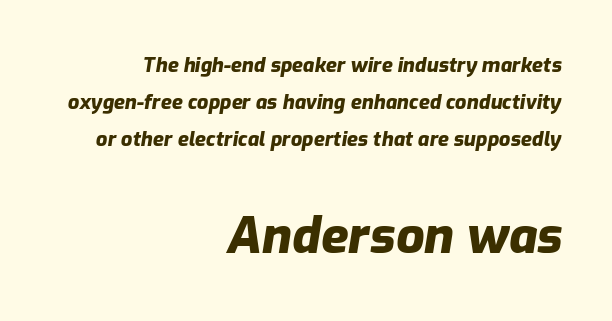
Which margin do the lines hug? The right one — the left edge is uneven. The lettering tilts uniformly, giving the passage an italic look. Each glyph is drawn with heavy, bold strokes. Here the designer chose a conventional face with non-uniform glyph widths.
